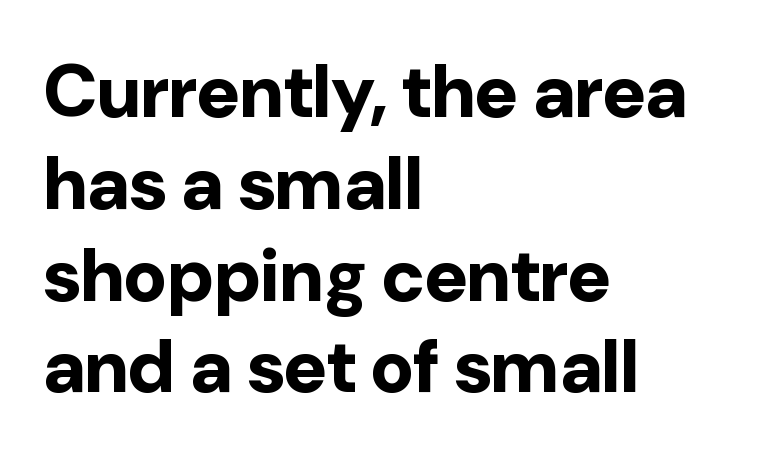
The image shows 74 px bold sans-serif type, upright; set left-aligned, line spacing 1.24x, normal letter spacing, not underlined; low stroke contrast and a medium x-height.
